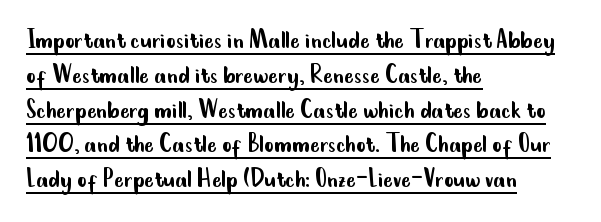
Q: Is the text bold? A: No.
Q: Is the text italic (slanted)? A: No, it is upright.
Q: Is the typeface a serif or a sans-serif typeface? A: Sans-serif.
Q: Is the text underlined? A: Yes.
Q: How is the paragraph aligned? A: Left-aligned.
Q: Is the spacing between letters normal or unusually wide? A: Normal.
Q: Width (condensed, normal, or wide)? A: Condensed.
Q: Stroke contrast? A: Low.
Q: x-height? A: Small.
Q: Monospaced? A: No.
